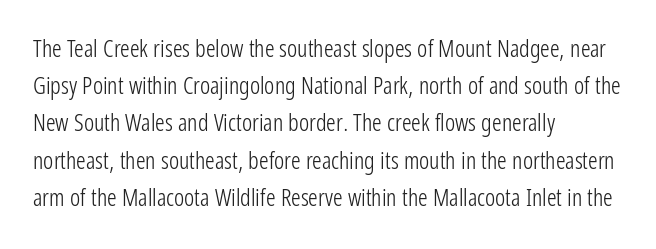
Ordinary non-slanted type is in use. This sample uses plain, unmodified letter spacing. Has an underline been added? It has not. The designer left line spacing at the default. The cut favours lightness, reaching ordinary text weight at its darkest. Layout note: lines flush left.
